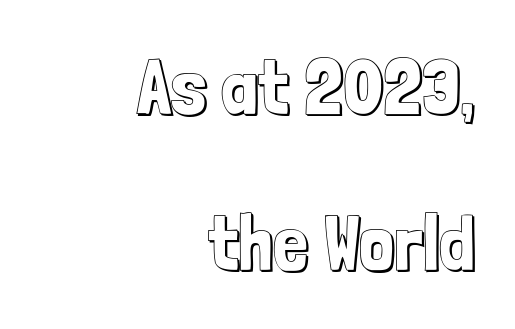
{"italic": "no", "width": "condensed", "x_height": "medium", "monospaced": "no", "underline": "no", "align": "right", "line_spacing": "loose", "line_spacing_ratio": 2.0, "letter_spacing": "normal", "letter_spacing_em": 0.0, "glyph_px": 78}
